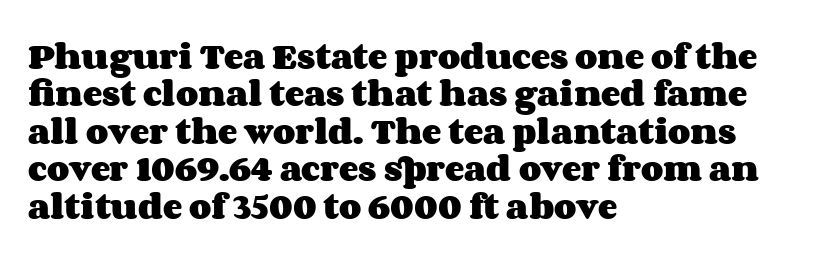
Q: Is the text bold? A: Yes.
Q: Is the text italic (slanted)? A: No, it is upright.
Q: Is the text underlined? A: No.
Q: How is the paragraph aligned? A: Left-aligned.
Q: Is the spacing between letters normal or unusually wide? A: Normal.
Q: Is the spacing between lines tight, normal or loose? A: Normal.
Q: Width (condensed, normal, or wide)? A: Wide.
Q: Stroke contrast? A: Medium.
Q: x-height? A: Large.
Q: Monospaced? A: No.
